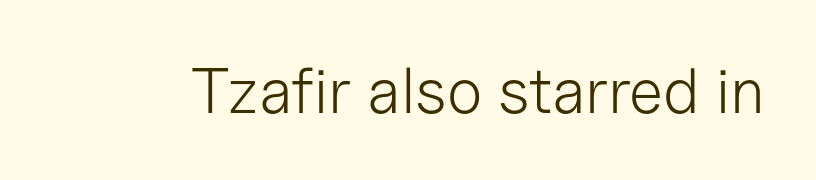
Underlining? Definitely not there. This sample has the flowing, uneven cadence of proportional lettering. Every character sits straight up, as roman type does. The cut favours lightness, reaching ordinary text weight at its darkest.
